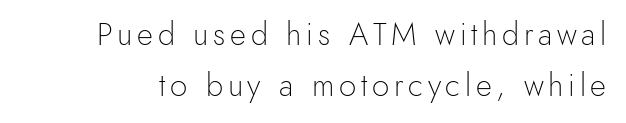
The image shows 31 px light sans-serif type, upright; set normal line spacing (1.63x), not underlined; a small x-height.
